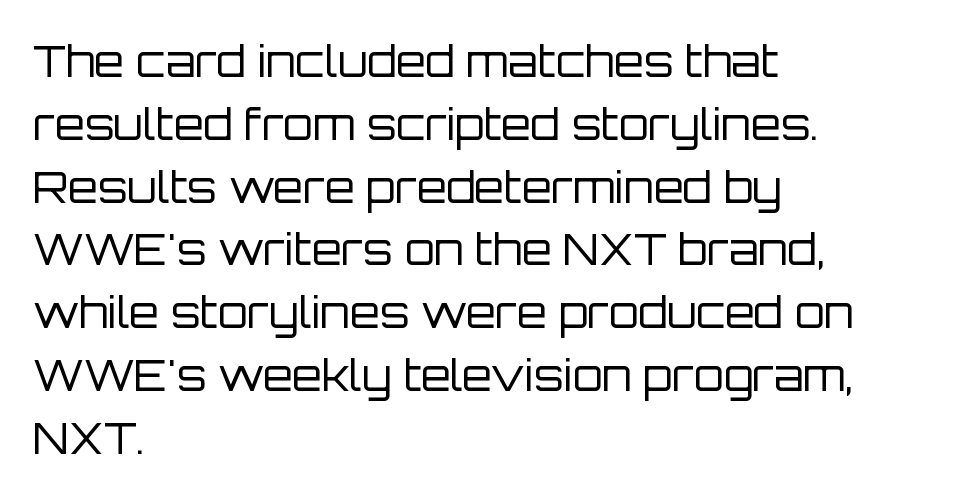
The image shows 43 px regular-weight sans-serif type, upright; set left-aligned, normal line spacing (1.46x), normal letter spacing, not underlined; low stroke contrast and a large x-height.
